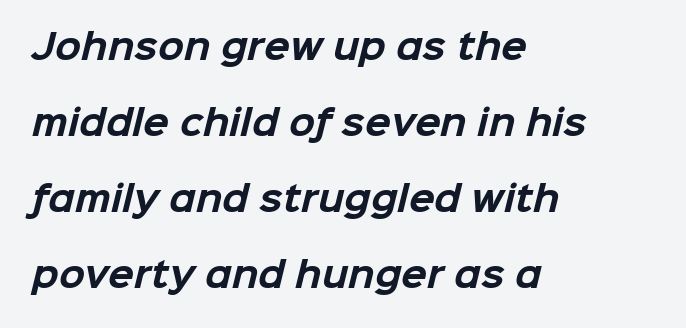
The image shows 34 px bold sans-serif type; set left-aligned, loose line spacing (2.24x), normal letter spacing, not underlined; low stroke contrast and a medium x-height.
